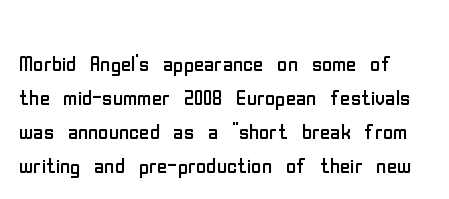
The image shows 28 px regular-weight, condensed sans-serif type, upright; set line spacing 1.22x, normal letter spacing, not underlined; low stroke contrast and a medium x-height.
